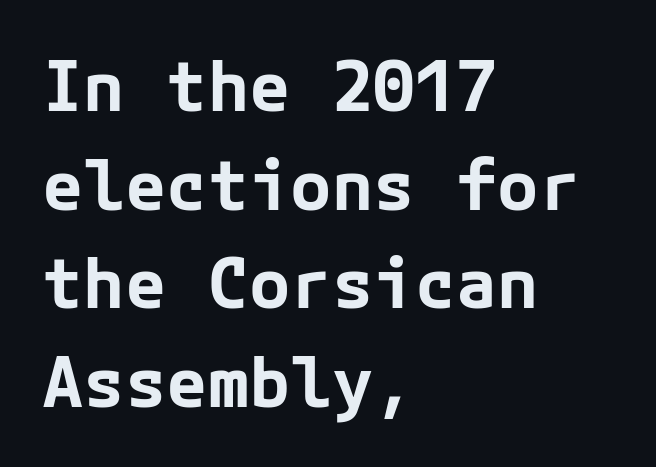
Q: Is the text bold? A: Yes.
Q: Is the text italic (slanted)? A: No, it is upright.
Q: Is the typeface a serif or a sans-serif typeface? A: Sans-serif.
Q: Is the text underlined? A: No.
Q: How is the paragraph aligned? A: Left-aligned.
Q: Is the spacing between letters normal or unusually wide? A: Normal.
Q: Is the spacing between lines tight, normal or loose? A: Normal.
Q: Width (condensed, normal, or wide)? A: Normal.
Q: Stroke contrast? A: Low.
Q: x-height? A: Medium.
